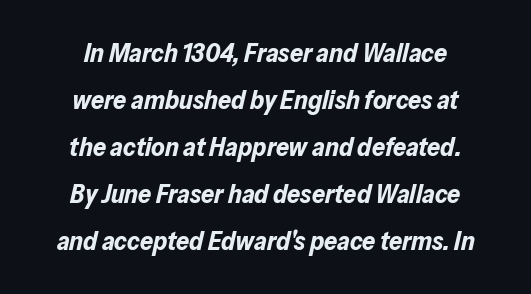
{"italic": "yes", "lean": "right", "slant_degrees": 13, "bold": "yes", "underline": "no", "align": "center", "line_spacing_ratio": 1.81, "letter_spacing": "normal", "letter_spacing_em": 0.0, "glyph_px": 26}
